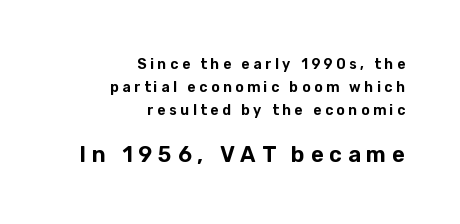
{"italic": "no", "underline": "no", "align": "right", "line_spacing": "normal", "line_spacing_ratio": 1.63, "letter_spacing": "wide", "letter_spacing_em": 0.26, "larger_block": "second", "size_ratio": 1.57, "glyph_px": 22}
